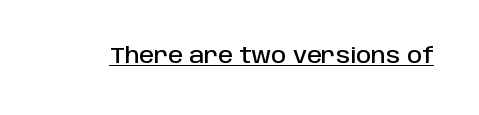
Q: Is the text italic (slanted)? A: No, it is upright.
Q: Is the text underlined? A: Yes.
Q: Is the spacing between letters normal or unusually wide? A: Normal.
